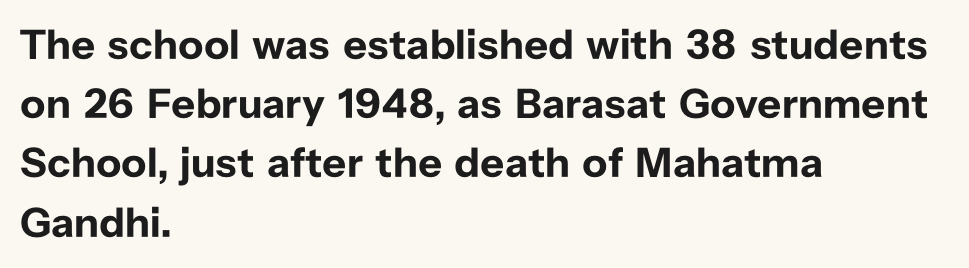
Upright lettering throughout. Look at the bottom of the vertical strokes: they stop flat, with no serifs. Which margin do the lines hug? The left one — the right edge is uneven. Weight: bold.
